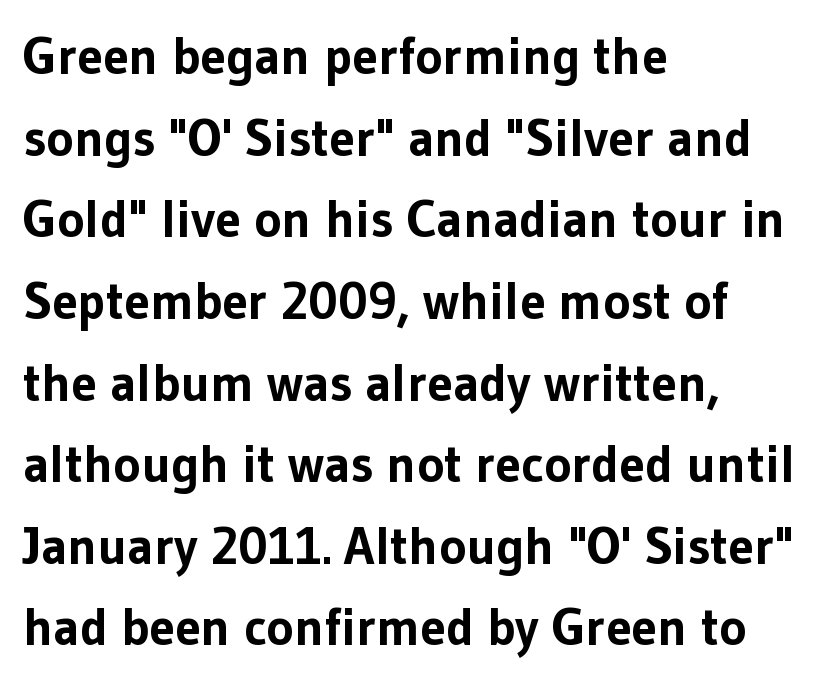
The words here are not underlined. Varying glyph widths throughout — classic text-font behaviour. Observe the absence of serifs on each vertical stroke in this sample. Whoever set this chose a conventional vertical rhythm. A dark, heavy texture on the line: the type is bold.
